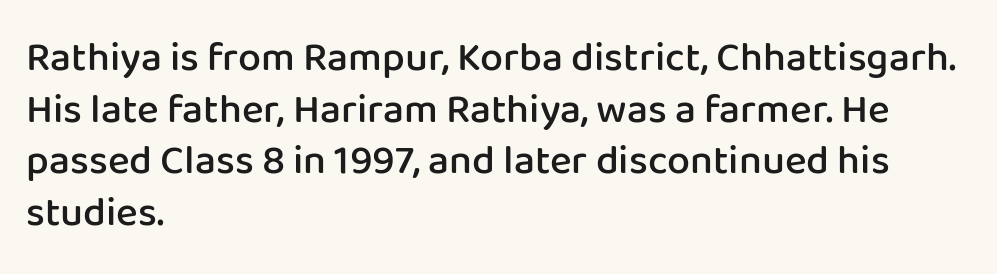
The image shows 41 px semibold sans-serif type, upright; set left-aligned, normal line spacing (1.26x), normal letter spacing, not underlined; low stroke contrast and a medium x-height.
